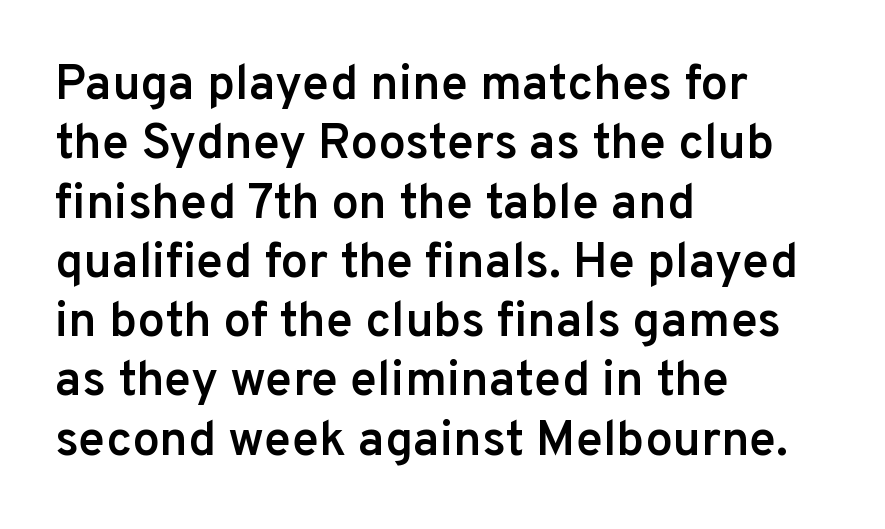
The horizontal fit of the characters is conventional and even. You could not count columns in this text — the font is proportionally spaced. This sample is left-justified, so line endings fall wherever the words run out. The glyphs in this specimen are sans serif. Letters rest on an invisible, unmarked baseline. The typography opts for an upright posture over an oblique one.
